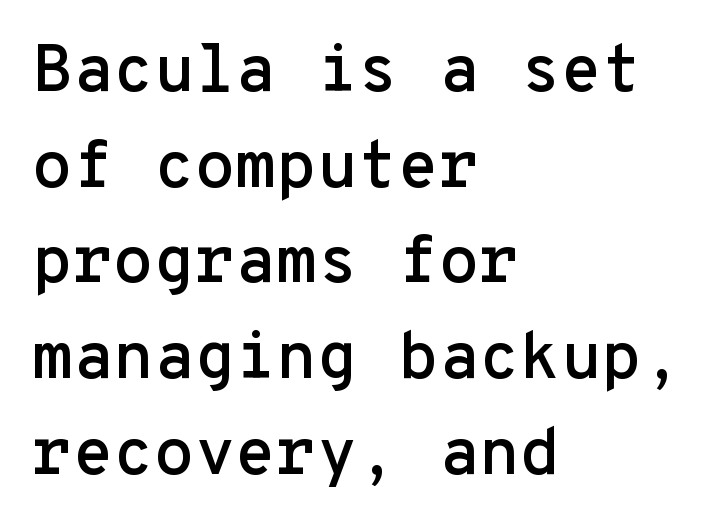
The image shows 66 px sans-serif type, upright, monospaced; set left-aligned, normal line spacing (1.45x), normal letter spacing, not underlined; low stroke contrast and a medium x-height.
